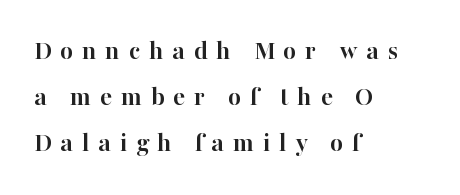
The image shows 28 px semibold serif type, upright; set left-aligned, normal line spacing (1.65x), unusually wide letter spacing (+0.31 em), not underlined; high stroke contrast and a medium x-height.
